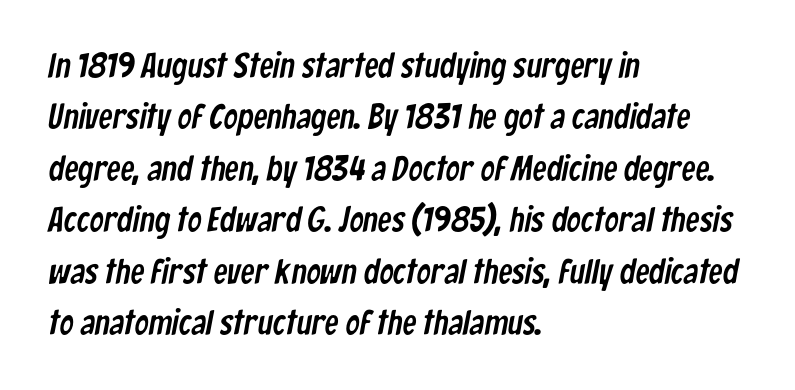
Q: Is the typeface a serif or a sans-serif typeface? A: Sans-serif.
Q: Is the text underlined? A: No.
Q: How is the paragraph aligned? A: Left-aligned.
Q: Is the spacing between letters normal or unusually wide? A: Normal.
Q: Is the spacing between lines tight, normal or loose? A: Normal.
Q: Width (condensed, normal, or wide)? A: Condensed.
Q: Stroke contrast? A: Low.
Q: x-height? A: Medium.
Q: Monospaced? A: No.
